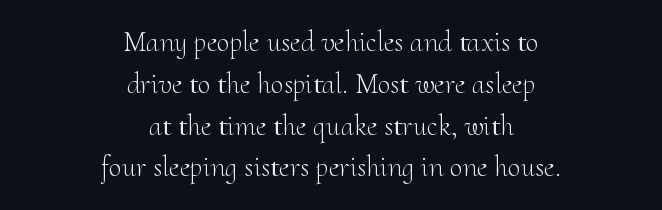
Q: Is the text bold? A: No.
Q: Is the text italic (slanted)? A: No, it is upright.
Q: Is the typeface a serif or a sans-serif typeface? A: Serif.
Q: Is the text underlined? A: No.
Q: How is the paragraph aligned? A: Centered.
Q: Is the spacing between letters normal or unusually wide? A: Normal.
Q: Is the spacing between lines tight, normal or loose? A: Normal.
Q: Width (condensed, normal, or wide)? A: Normal.
Q: Stroke contrast? A: Medium.
Q: x-height? A: Small.
Q: Monospaced? A: No.
